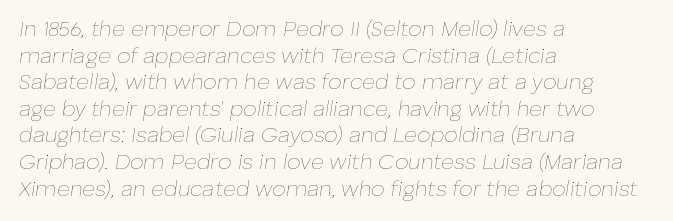
Slanted lettering throughout. Bold? No — there's no thickening of the strokes. The rendering anchors every line to the left-hand side. Beneath every word, the page is bare. Nobody touched the tracking dial on this one.
